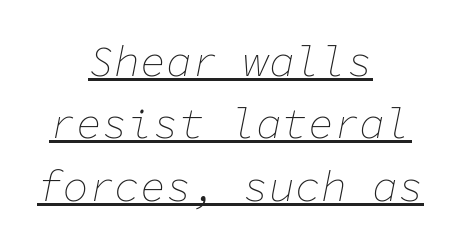
{"italic": "yes", "lean": "right", "slant_degrees": 11, "bold": "no", "weight": "thin", "width": "normal", "stroke_contrast": "low", "x_height": "medium", "monospaced": "yes", "underline": "yes", "align": "center", "line_spacing": "normal", "line_spacing_ratio": 1.45, "letter_spacing": "normal", "letter_spacing_em": 0.0, "glyph_px": 43}
